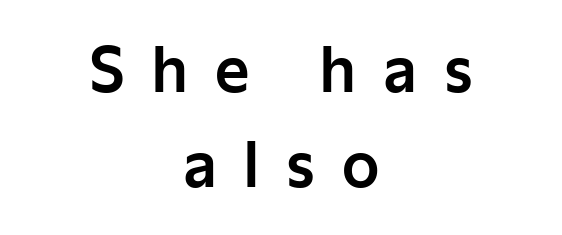
There is plenty of visible air inserted between adjacent glyphs. These lines stack symmetrically, like a column narrowing and widening about its center. Upright lettering throughout. To sum up the face: it is a sans, with no serifs.
